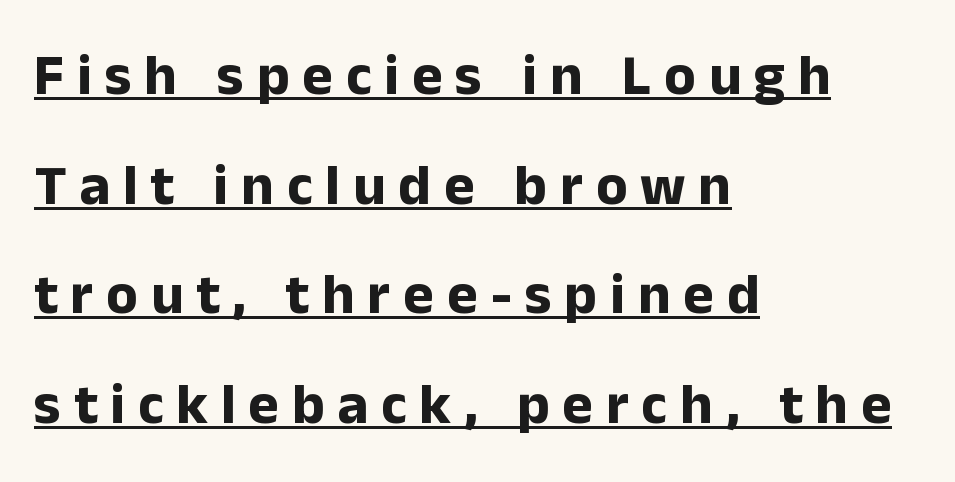
The image shows 58 px bold sans-serif type, upright; set left-aligned, line spacing 1.89x, unusually wide letter spacing (+0.22 em), underlined; low stroke contrast and a medium x-height.
